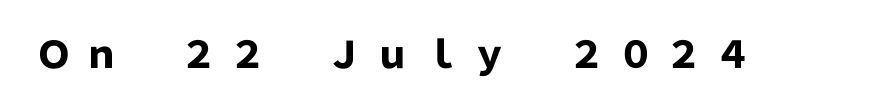
The image shows 37 px heavy sans-serif type, upright; set unusually wide letter spacing (+0.31 em), not underlined; low stroke contrast and a medium x-height.
